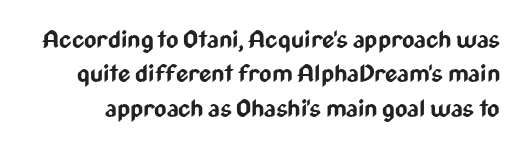
{"italic": "no", "bold": "yes", "underline": "no", "line_spacing": "normal", "line_spacing_ratio": 1.43, "letter_spacing": "normal", "letter_spacing_em": 0.0, "glyph_px": 24}
